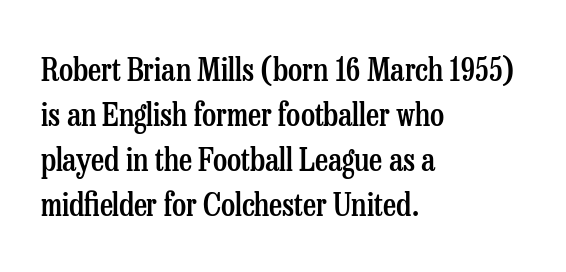
Glyph-to-glyph distance matches everyday printed text. These lines carry some extra weight — a demibold, not a full bold. Posture: straight, roman, zero tilt. No word sits above an underline. This rendering uses left alignment, leaving the right contour irregular.
